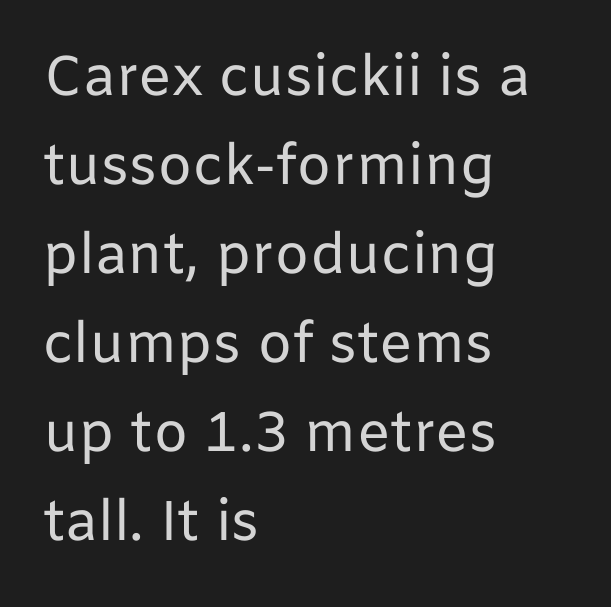
{"serif": "no", "italic": "no", "bold": "no", "weight": "regular", "width": "normal", "stroke_contrast": "low", "x_height": "medium", "monospaced": "no", "underline": "no", "align": "left", "line_spacing": "normal", "line_spacing_ratio": 1.59, "letter_spacing": "normal", "letter_spacing_em": 0.0, "glyph_px": 56}
